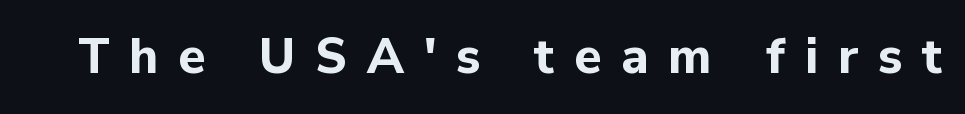
Q: Is the text bold? A: Yes.
Q: Is the text italic (slanted)? A: No, it is upright.
Q: Is the typeface a serif or a sans-serif typeface? A: Sans-serif.
Q: Is the text underlined? A: No.
Q: Is the spacing between letters normal or unusually wide? A: Unusually wide.
Q: Width (condensed, normal, or wide)? A: Normal.
Q: Stroke contrast? A: Low.
Q: x-height? A: Medium.
Q: Monospaced? A: No.
